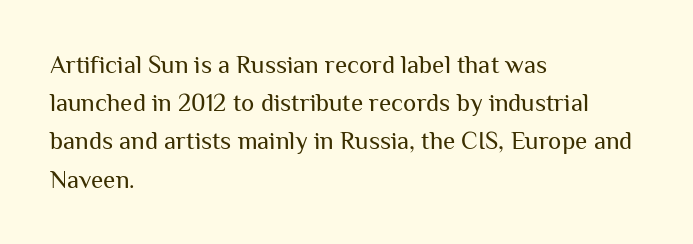
{"italic": "no", "bold": "no", "underline": "no", "align": "left", "line_spacing": "normal", "line_spacing_ratio": 1.53, "letter_spacing": "normal", "letter_spacing_em": 0.0, "glyph_px": 25}
